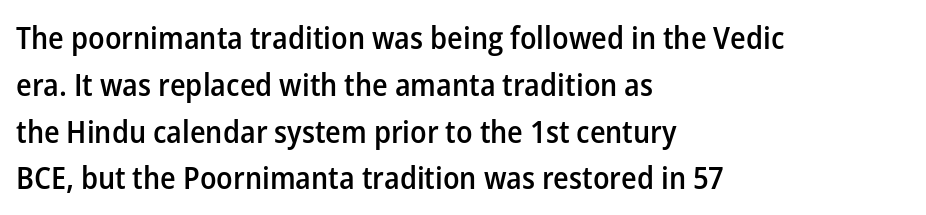
Q: Is the text bold? A: Semi-bold.
Q: Is the text italic (slanted)? A: No, it is upright.
Q: Is the typeface a serif or a sans-serif typeface? A: Sans-serif.
Q: Is the text underlined? A: No.
Q: How is the paragraph aligned? A: Left-aligned.
Q: Is the spacing between letters normal or unusually wide? A: Normal.
Q: Is the spacing between lines tight, normal or loose? A: Normal.
Q: Width (condensed, normal, or wide)? A: Normal.
Q: Stroke contrast? A: Low.
Q: x-height? A: Medium.
Q: Monospaced? A: No.
